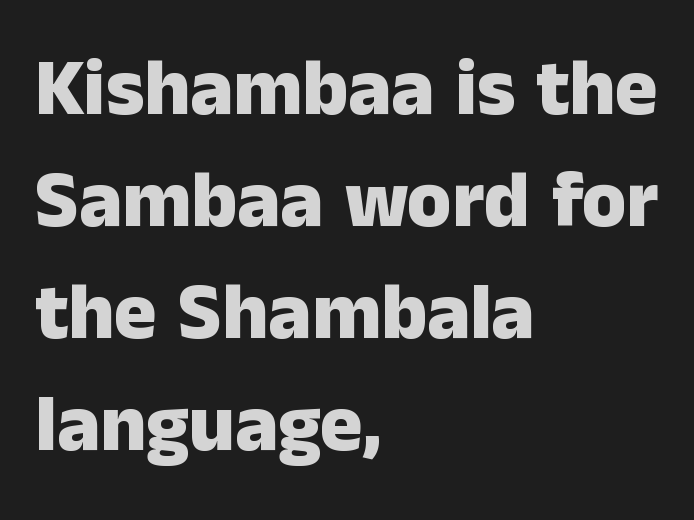
Descenders hang freely into open space. This sample uses an upright cut, with every glyph sitting square on the baseline. The passage shown is typed in a proportional face where columns would drift. Words appear dense and cohesive because spacing is normal. The strokes are fattened all the way to bold.
